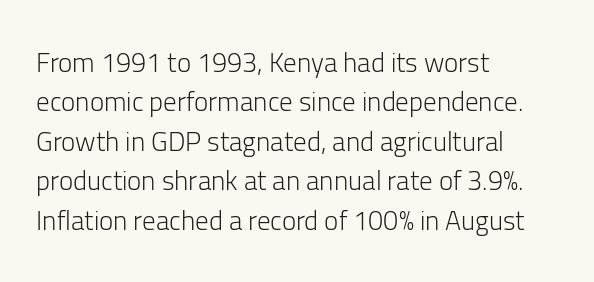
Q: Is the text bold? A: No.
Q: Is the text italic (slanted)? A: No, it is upright.
Q: Is the text underlined? A: No.
Q: How is the paragraph aligned? A: Left-aligned.
Q: Is the spacing between letters normal or unusually wide? A: Normal.
Q: Is the spacing between lines tight, normal or loose? A: Normal.
